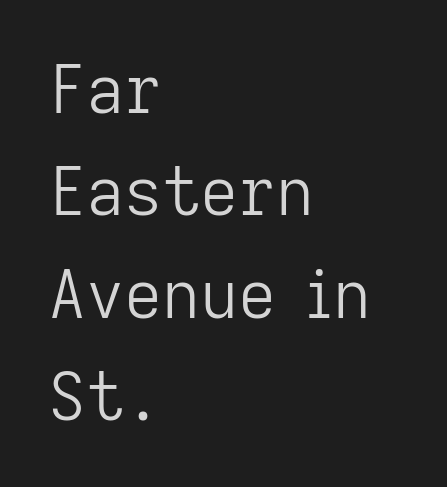
Just letters on the line, the space beneath them empty. A typesetter would call this zero additional tracking. Each line starts at the same left margin while the right side varies. The rendering shows plain stroke endings on the letterforms — a sans-serif design. No heavy texture on the line: the type isn't bold.
